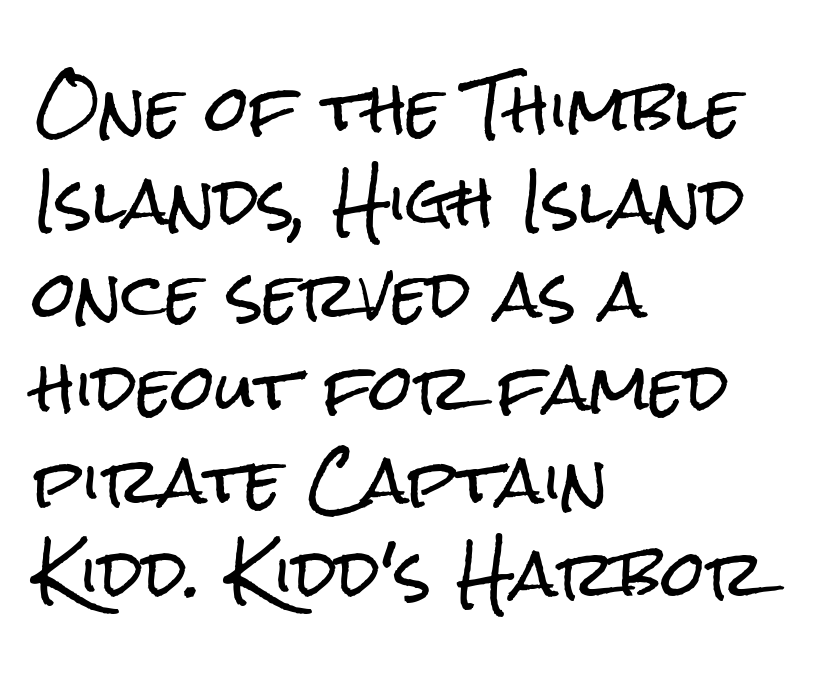
Vertical spacing — default. The face used here is proportionally spaced, like ordinary book or web type. A typesetter would call this zero additional tracking. This is sans-serif lettering, the kind often seen on screens and signage. The words here are not underlined. A classic flush-left, rag-right setting is used for this passage.
